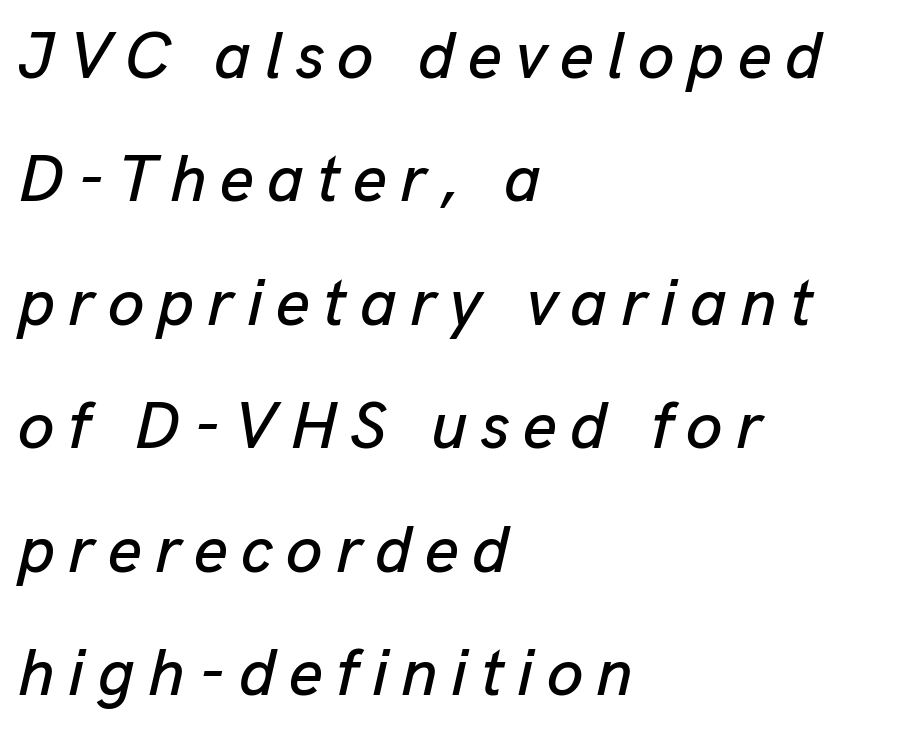
The passage shown is typed in a proportional face where columns would drift. Style check: oblique. Left-aligned paragraph, ragged on the right. The horizontal fit of the characters is loose and conspicuously gappy. The words here are not underlined.
